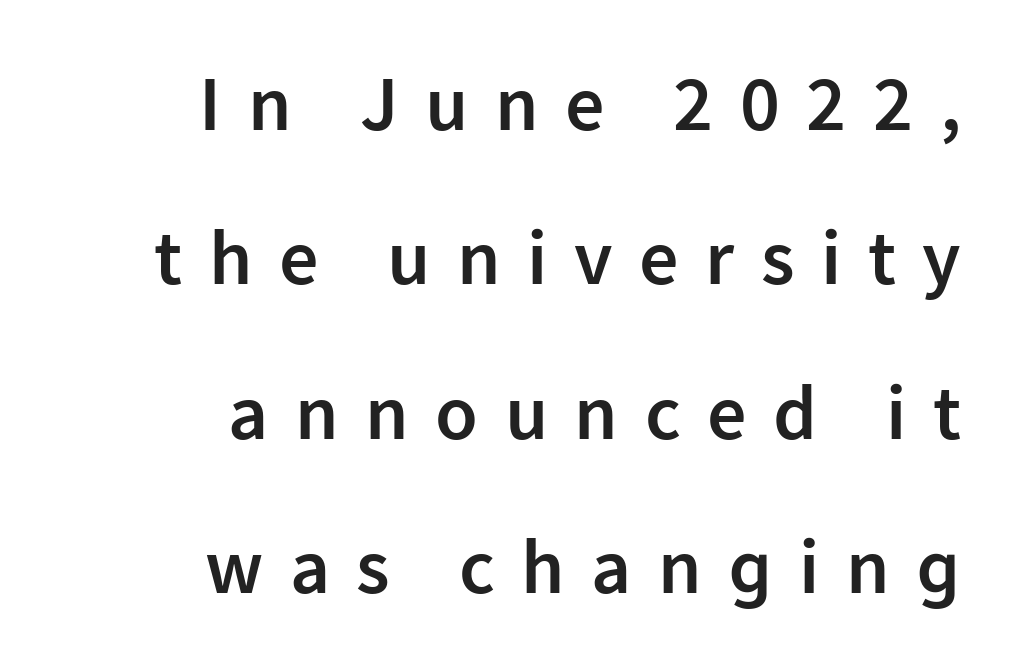
The image shows 78 px semibold sans-serif type, upright; set right-aligned, loose line spacing (1.98x), unusually wide letter spacing (+0.34 em), not underlined; low stroke contrast and a medium x-height.
